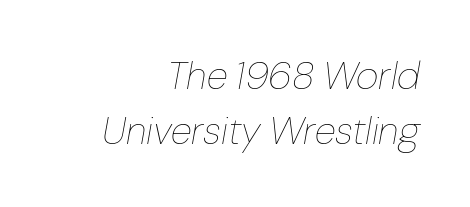
Q: Is the text bold? A: No.
Q: Is the text italic (slanted)? A: Yes, it leans right by about 10 degrees.
Q: Is the text underlined? A: No.
Q: How is the paragraph aligned? A: Right-aligned.
Q: Is the spacing between letters normal or unusually wide? A: Normal.
Q: Is the spacing between lines tight, normal or loose? A: Normal.
Q: Width (condensed, normal, or wide)? A: Normal.
Q: Stroke contrast? A: Low.
Q: x-height? A: Medium.
Q: Monospaced? A: No.
